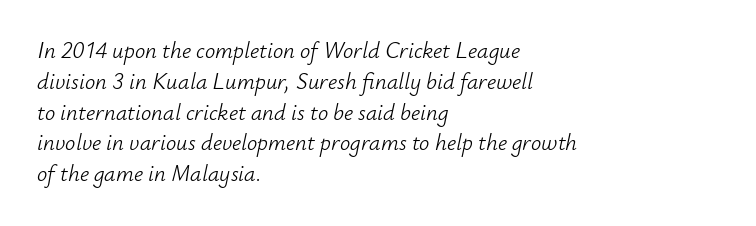
The image shows 23 px text type, italic (leaning right); set left-aligned, normal line spacing (1.34x), normal letter spacing, not underlined.
